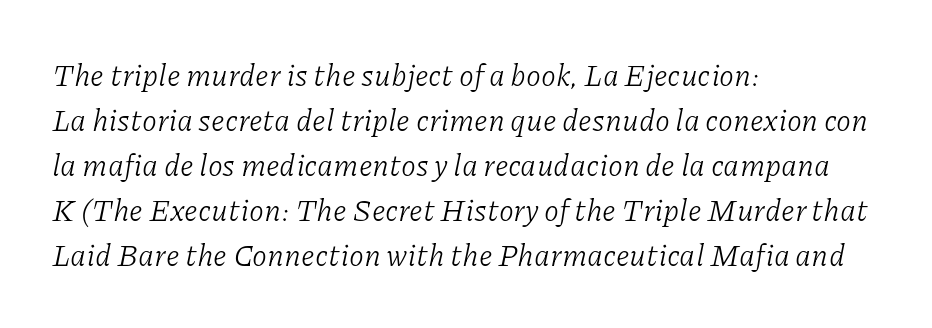
Beneath every word, the page is bare. The characters display serif detailing at their extremities. The cut favours lightness, reaching ordinary text weight at its darkest. Line starts are locked; line ends wander.
